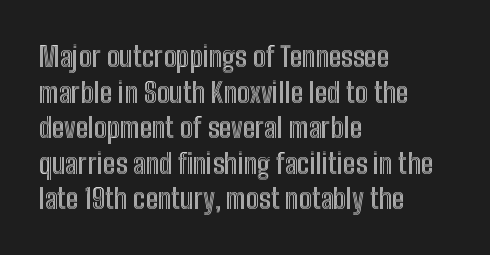
The image shows 28 px condensed type, upright; set left-aligned, normal line spacing (1.27x), normal letter spacing, not underlined; a medium x-height.
